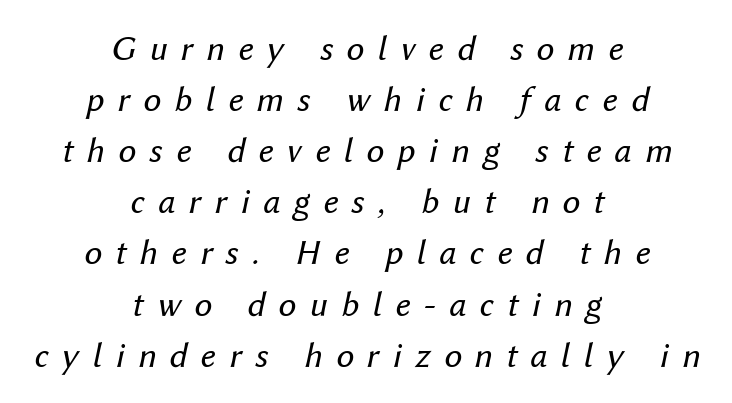
Q: Is the text bold? A: No.
Q: Is the text italic (slanted)? A: Yes, it leans right by about 12 degrees.
Q: Is the text underlined? A: No.
Q: How is the paragraph aligned? A: Centered.
Q: Is the spacing between letters normal or unusually wide? A: Unusually wide.
Q: Is the spacing between lines tight, normal or loose? A: Normal.
Q: Width (condensed, normal, or wide)? A: Normal.
Q: Stroke contrast? A: Medium.
Q: x-height? A: Medium.
Q: Monospaced? A: No.
